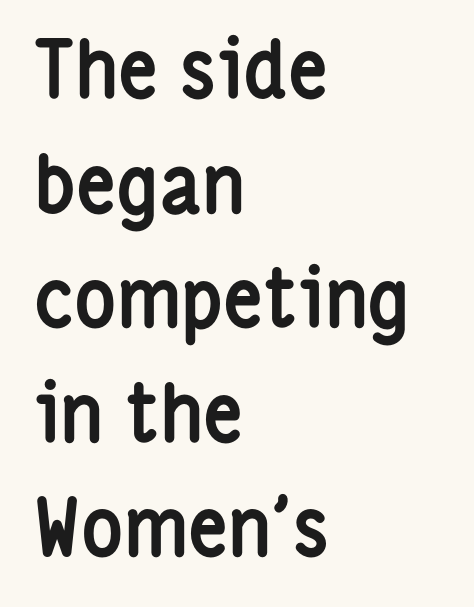
{"serif": "no", "italic": "no", "bold": "yes", "weight": "semibold", "width": "condensed", "stroke_contrast": "low", "x_height": "medium", "monospaced": "no", "underline": "no", "align": "left", "line_spacing": "normal", "line_spacing_ratio": 1.45, "letter_spacing": "normal", "letter_spacing_em": 0.0, "glyph_px": 79}
